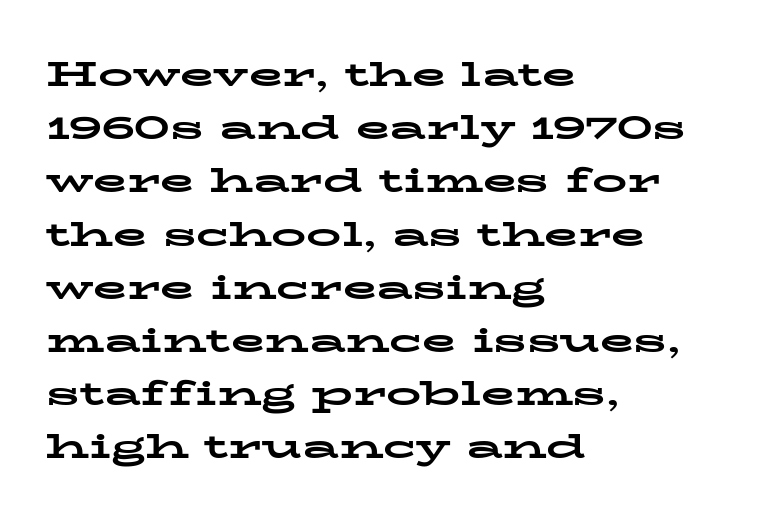
The rag falls on the right side of this text block. The passage shown is typeset with a serif family. When letters stand straight like this, we call the style roman or upright. Baseline-to-baseline distance is the conventional proportion of letter height. No word sits above an underline.
